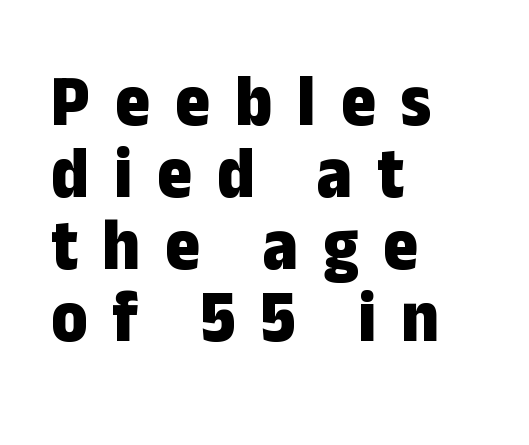
{"serif": "no", "italic": "no", "bold": "yes", "weight": "bold", "width": "condensed", "stroke_contrast": "low", "x_height": "medium", "monospaced": "no", "underline": "no", "align": "left", "line_spacing": "tight", "line_spacing_ratio": 0.96, "letter_spacing": "wide", "letter_spacing_em": 0.33, "glyph_px": 75}
